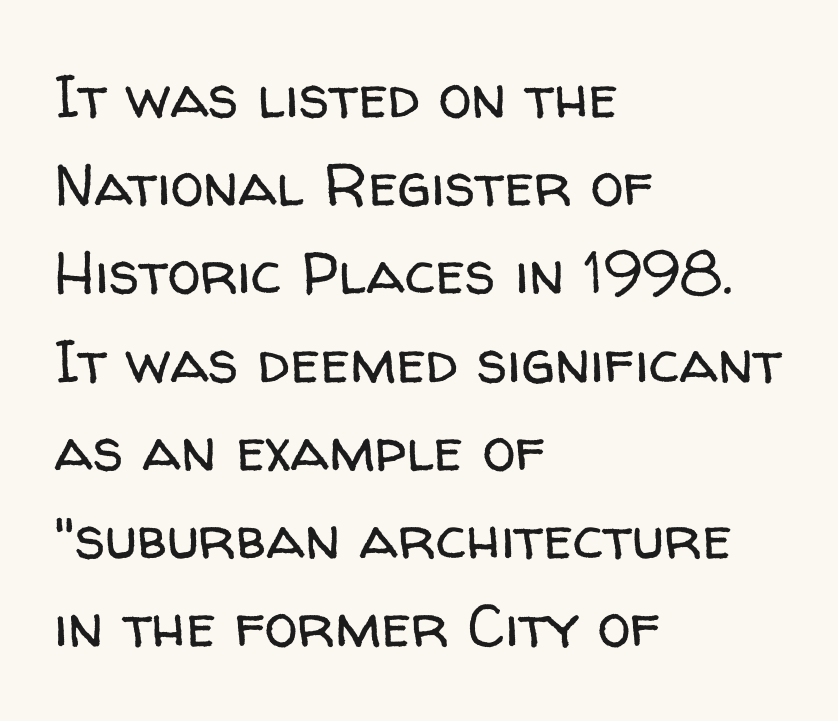
Q: Is the text bold? A: No.
Q: Is the text italic (slanted)? A: No, it is upright.
Q: Is the typeface a serif or a sans-serif typeface? A: Sans-serif.
Q: Is the text underlined? A: No.
Q: How is the paragraph aligned? A: Left-aligned.
Q: Is the spacing between letters normal or unusually wide? A: Normal.
Q: Is the spacing between lines tight, normal or loose? A: Normal.
Q: Width (condensed, normal, or wide)? A: Normal.
Q: Stroke contrast? A: Low.
Q: x-height? A: Medium.
Q: Monospaced? A: No.
